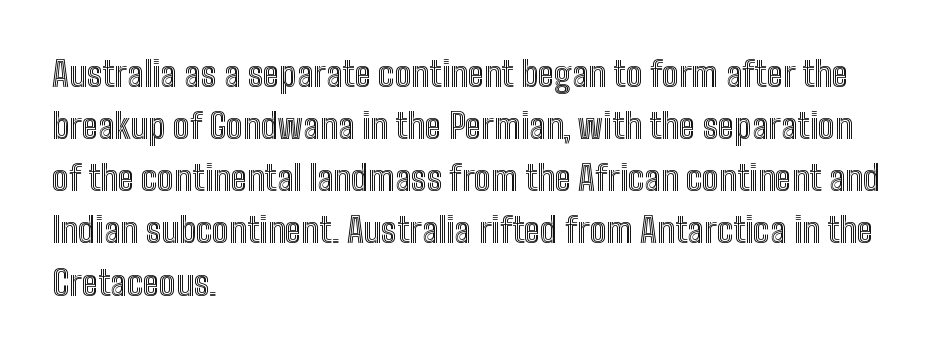
{"italic": "no", "width": "condensed", "x_height": "medium", "monospaced": "no", "underline": "no", "align": "left", "line_spacing": "normal", "line_spacing_ratio": 1.49, "letter_spacing": "normal", "letter_spacing_em": 0.0, "glyph_px": 35}
